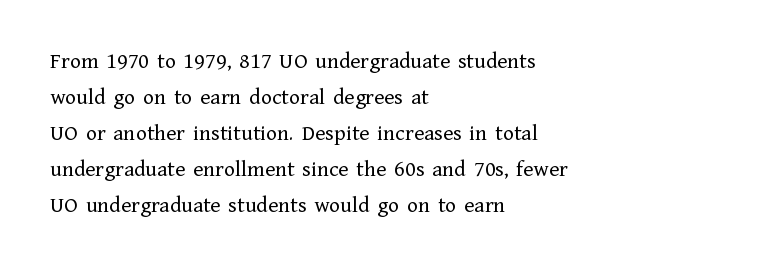
Q: Is the text bold? A: No.
Q: Is the text italic (slanted)? A: No, it is upright.
Q: Is the text underlined? A: No.
Q: How is the paragraph aligned? A: Left-aligned.
Q: Is the spacing between letters normal or unusually wide? A: Normal.
Q: Is the spacing between lines tight, normal or loose? A: Normal.
